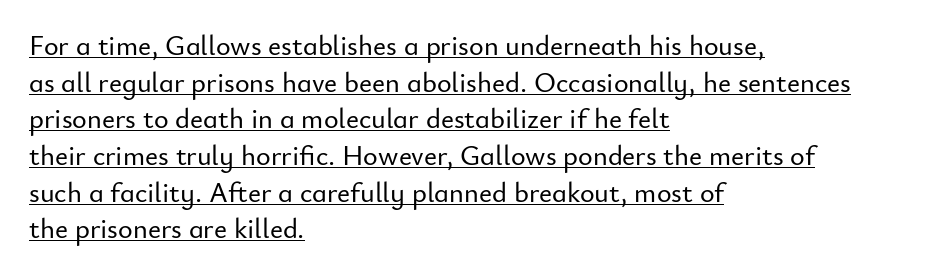
Q: Is the text italic (slanted)? A: No, it is upright.
Q: Is the typeface a serif or a sans-serif typeface? A: Sans-serif.
Q: Is the text underlined? A: Yes.
Q: How is the paragraph aligned? A: Left-aligned.
Q: Is the spacing between letters normal or unusually wide? A: Normal.
Q: Is the spacing between lines tight, normal or loose? A: Normal.
Q: Width (condensed, normal, or wide)? A: Normal.
Q: Stroke contrast? A: Low.
Q: x-height? A: Small.
Q: Monospaced? A: No.
